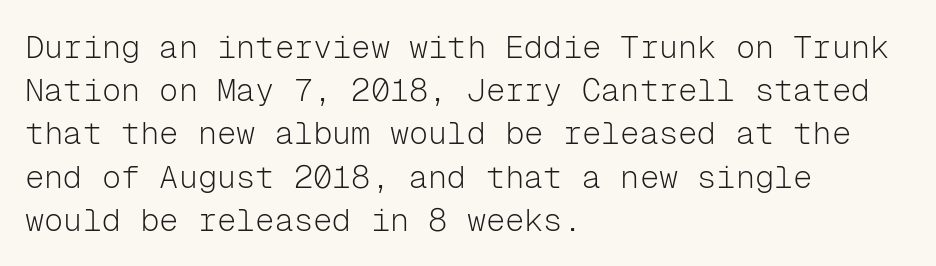
The image shows 32 px light sans-serif type, upright, monospaced; set left-aligned, normal line spacing (1.35x), normal letter spacing, not underlined; low stroke contrast and a medium x-height.
